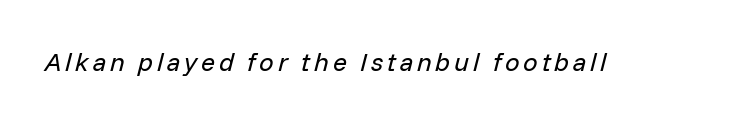
{"italic": "yes", "lean": "right", "slant_degrees": 14, "bold": "no", "underline": "no", "glyph_px": 26}
